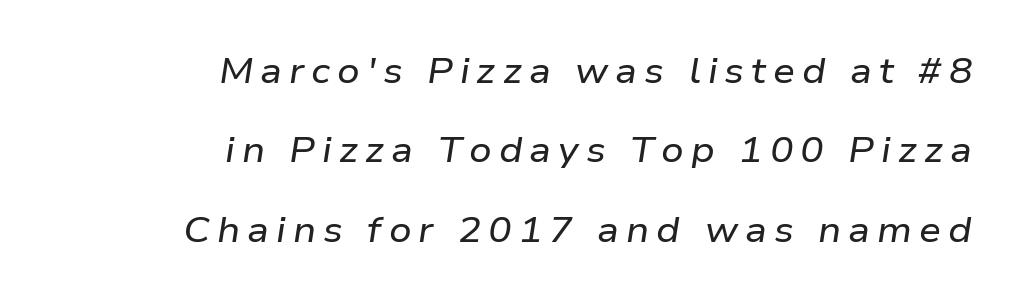
Q: Is the text italic (slanted)? A: Yes, it leans right by about 9 degrees.
Q: Is the text underlined? A: No.
Q: How is the paragraph aligned? A: Right-aligned.
Q: Is the spacing between letters normal or unusually wide? A: Unusually wide.
Q: Is the spacing between lines tight, normal or loose? A: Loose.
Q: Width (condensed, normal, or wide)? A: Wide.
Q: Stroke contrast? A: Low.
Q: x-height? A: Medium.
Q: Monospaced? A: No.
